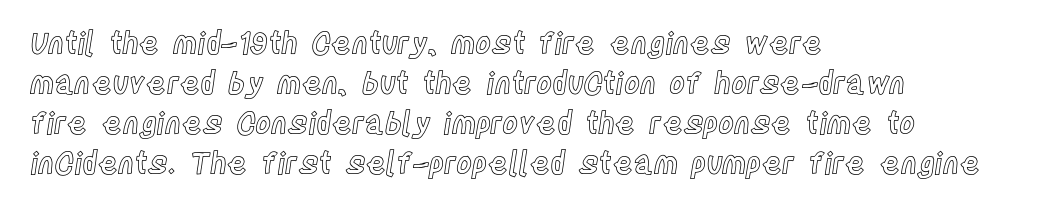
{"width": "condensed", "x_height": "large", "monospaced": "no", "underline": "no", "align": "left", "line_spacing": "normal", "line_spacing_ratio": 1.33, "letter_spacing": "normal", "letter_spacing_em": 0.0, "glyph_px": 30}
